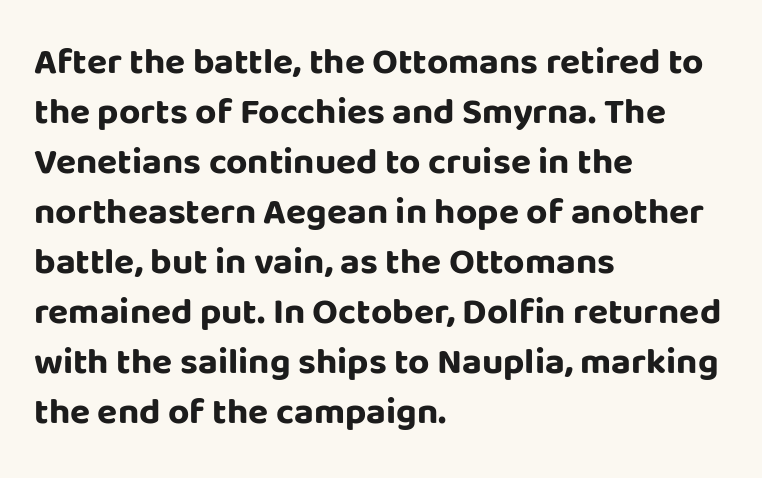
Normally led — the rows are evenly, conventionally spaced. Type style note: lacks serifs. The tracking reads as untouched default to a designer's eye. Varying glyph widths throughout — classic text-font behaviour.
